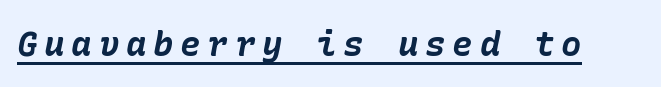
{"italic": "yes", "lean": "right", "slant_degrees": 10, "bold": "yes", "weight": "bold", "width": "normal", "stroke_contrast": "low", "x_height": "medium", "underline": "yes", "letter_spacing": "wide", "letter_spacing_em": 0.2, "glyph_px": 34}
